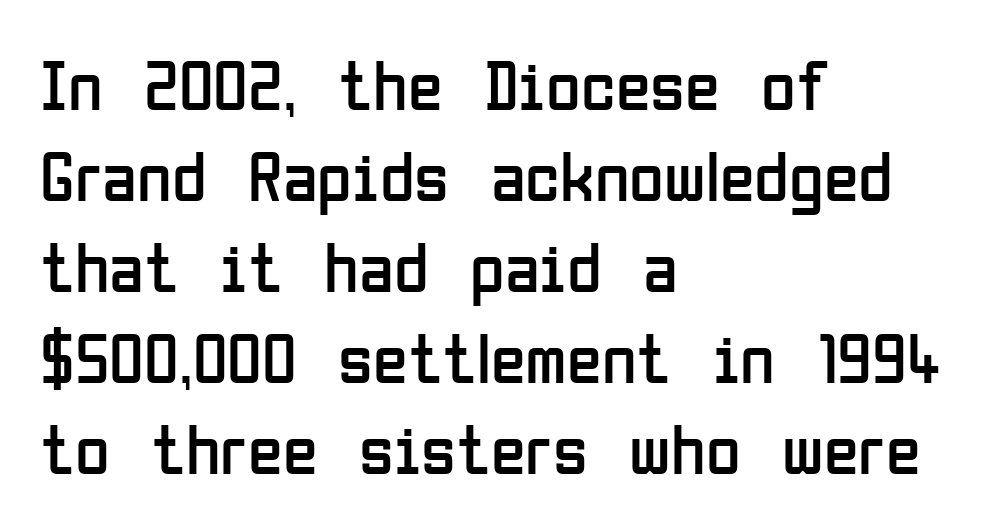
Weight: not bold — regular or lighter. Leading matches the norm, producing a regular column. This rendering uses left alignment, leaving the right contour irregular. Between one letter and the next there's only the usual sliver of space. These lines are rendered in a variable-pitch font.
